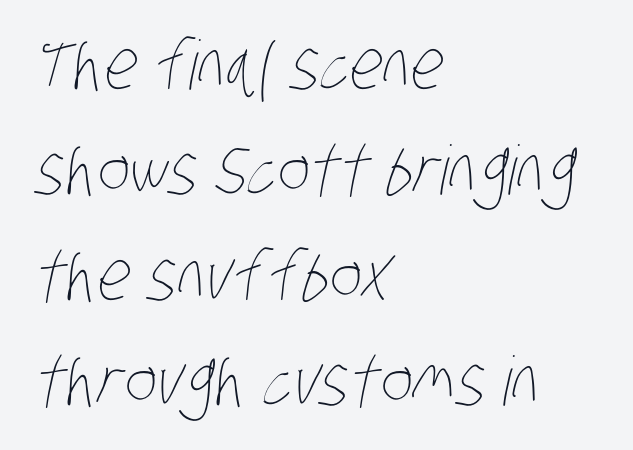
Compared with a centered layout, this one pins lines to the left instead. Counters stay open thanks to moderate or lighter strokes. There is no visible air inserted between adjacent glyphs. The passage shown is not underscored anywhere. The passage shown is typed in a proportional face where columns would drift.
